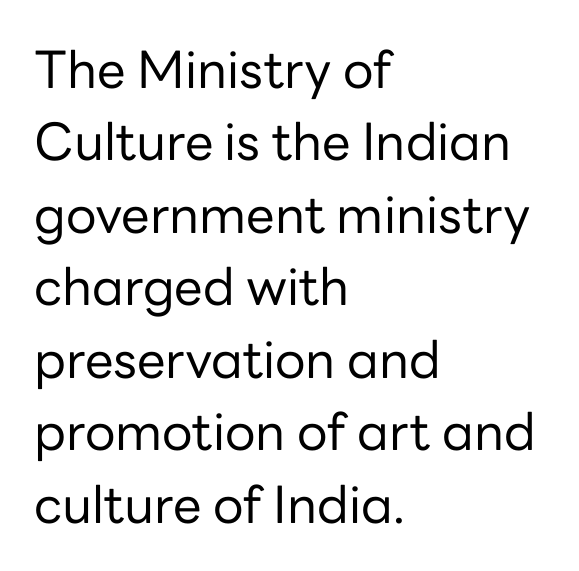
Regarding leading, the lines here are spaced in the standard way. Compared with a typical body face, this is equally light or lighter still. It's the straight-up-and-down kind of type. Looks like regular typesetting: each glyph gets only the width it needs. Short and long lines alike share a common starting point at left.
